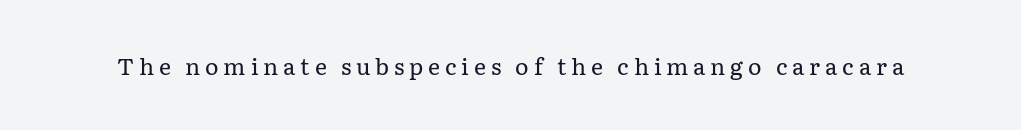
Q: Is the text bold? A: No.
Q: Is the text italic (slanted)? A: No, it is upright.
Q: Is the text underlined? A: No.
Q: Is the spacing between letters normal or unusually wide? A: Unusually wide.
